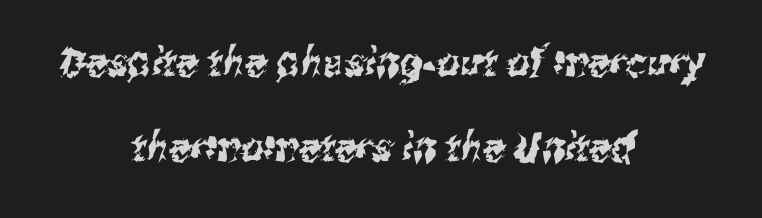
{"serif": "no", "width": "condensed", "stroke_contrast": "medium", "x_height": "medium", "monospaced": "no", "underline": "no", "align": "center", "line_spacing": "loose", "line_spacing_ratio": 2.13, "letter_spacing": "normal", "letter_spacing_em": 0.0, "glyph_px": 40}
